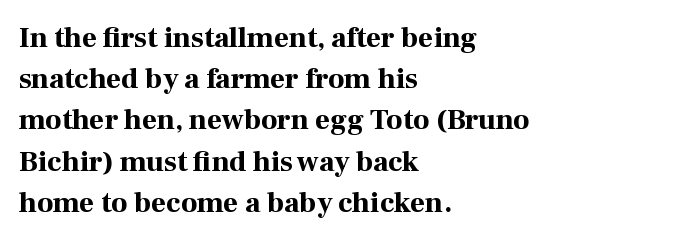
{"serif": "yes", "italic": "no", "bold": "yes", "weight": "bold", "width": "normal", "stroke_contrast": "high", "x_height": "medium", "monospaced": "no", "underline": "no", "align": "left", "line_spacing": "normal", "line_spacing_ratio": 1.42, "letter_spacing": "normal", "letter_spacing_em": 0.0, "glyph_px": 29}
